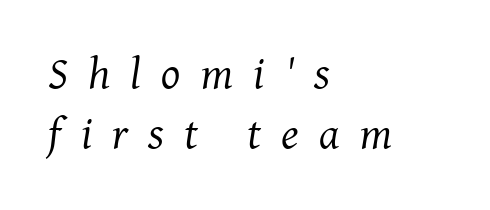
The image shows 45 px regular-weight serif type, italic (leaning right); set left-aligned, normal line spacing (1.34x), unusually wide letter spacing (+0.45 em), not underlined; medium stroke contrast and a medium x-height.
